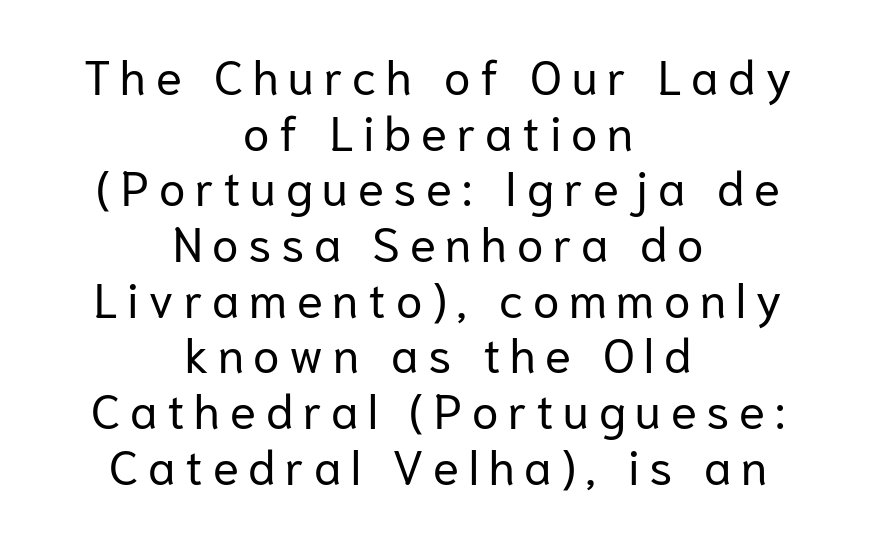
Q: Is the text bold? A: No.
Q: Is the text italic (slanted)? A: No, it is upright.
Q: Is the typeface a serif or a sans-serif typeface? A: Sans-serif.
Q: Is the text underlined? A: No.
Q: How is the paragraph aligned? A: Centered.
Q: Is the spacing between letters normal or unusually wide? A: Unusually wide.
Q: Width (condensed, normal, or wide)? A: Normal.
Q: Stroke contrast? A: Low.
Q: x-height? A: Medium.
Q: Monospaced? A: No.
